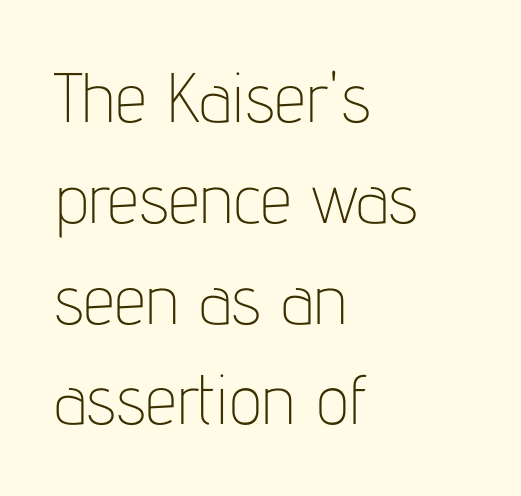
The image shows 70 px thin, condensed sans-serif type, upright; set left-aligned, normal line spacing (1.44x), normal letter spacing, not underlined; low stroke contrast and a medium x-height.
